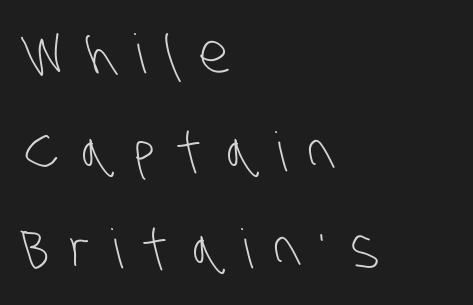
The image shows 54 px light, condensed sans-serif type; set left-aligned, line spacing 1.81x, unusually wide letter spacing (+0.41 em), not underlined; low stroke contrast and a large x-height.
